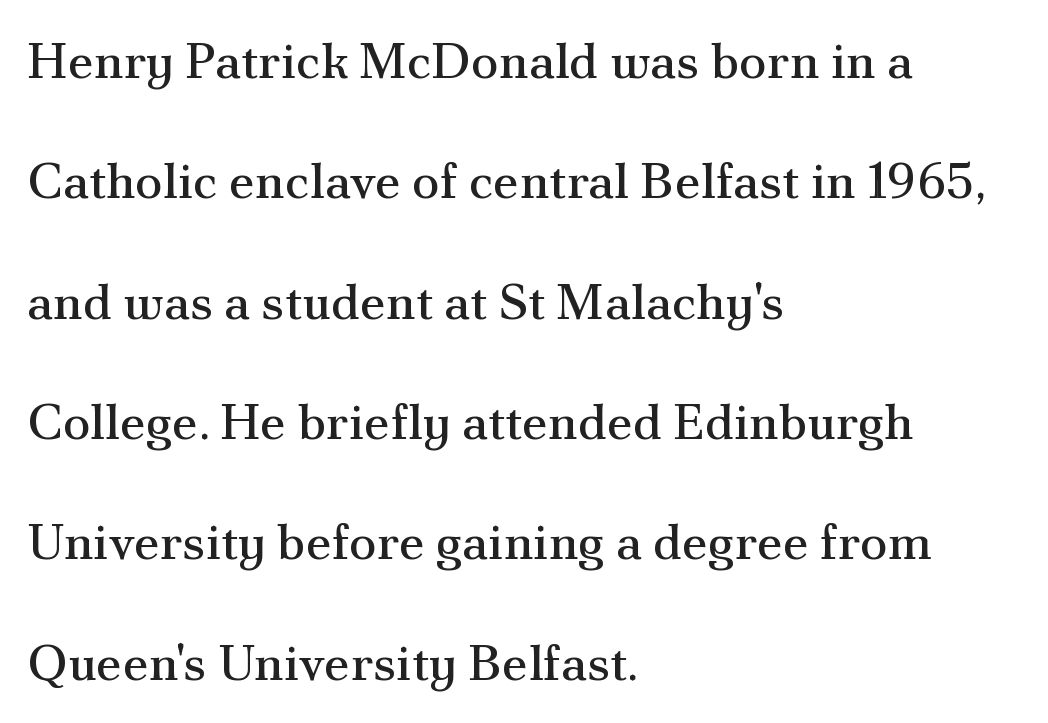
Characters follow at the spacing the type designer built in. The typesetting does not lean heavy: it is not bold. The typography opts for an upright posture over an oblique one. Serifs: yes, visible at the terminals of the letterforms.
